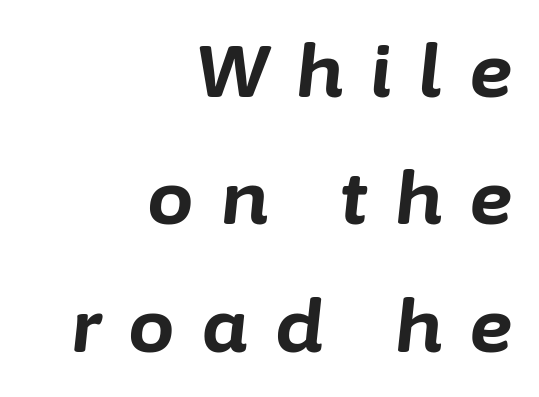
The image shows 74 px bold type, italic (leaning right); set right-aligned, line spacing 1.72x, unusually wide letter spacing (+0.37 em), not underlined; low stroke contrast and a medium x-height.
